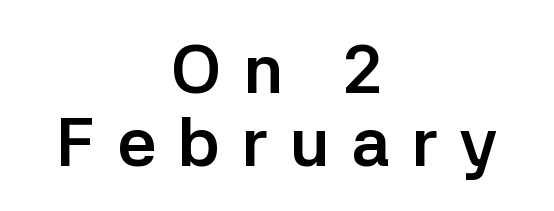
The image shows 69 px semibold sans-serif type, upright; set centered, tight line spacing (1.06x), unusually wide letter spacing (+0.31 em), not underlined; low stroke contrast and a medium x-height.
